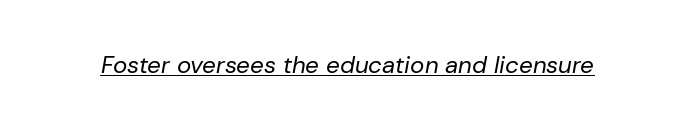
{"italic": "yes", "lean": "right", "slant_degrees": 10, "bold": "no", "underline": "yes", "letter_spacing": "normal", "letter_spacing_em": 0.0, "glyph_px": 24}
